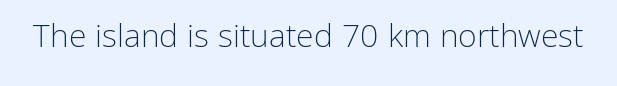
The image shows 32 px light sans-serif type, upright; set normal letter spacing, not underlined; low stroke contrast and a medium x-height.
